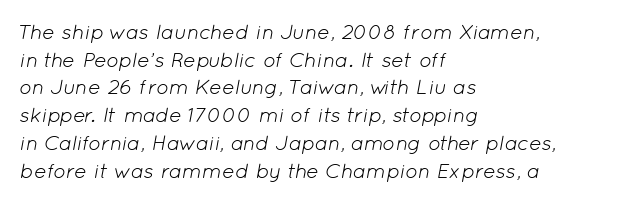
The image shows 21 px text type, italic (leaning right); set left-aligned, normal line spacing (1.32x), normal letter spacing, not underlined.
